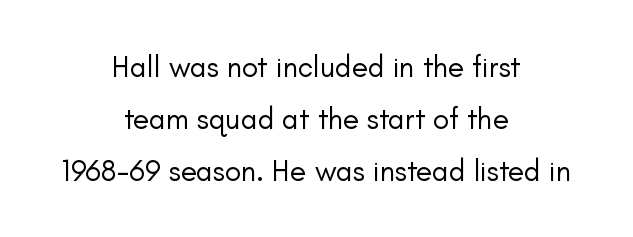
Q: Is the text bold? A: No.
Q: Is the text italic (slanted)? A: No, it is upright.
Q: Is the typeface a serif or a sans-serif typeface? A: Sans-serif.
Q: Is the text underlined? A: No.
Q: How is the paragraph aligned? A: Centered.
Q: Is the spacing between letters normal or unusually wide? A: Normal.
Q: Width (condensed, normal, or wide)? A: Normal.
Q: Stroke contrast? A: Low.
Q: x-height? A: Small.
Q: Monospaced? A: No.
